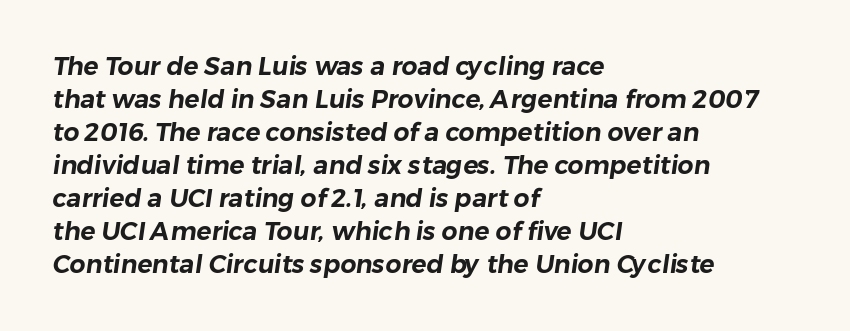
{"underline": "no", "align": "left", "line_spacing": "normal", "line_spacing_ratio": 1.32, "letter_spacing": "normal", "letter_spacing_em": 0.0, "glyph_px": 25}
